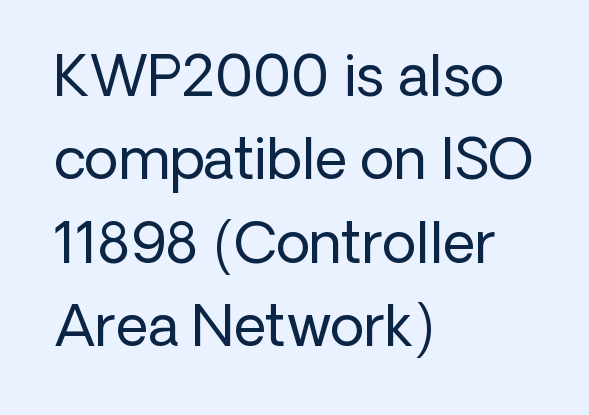
The image shows 56 px regular-weight sans-serif type, upright; set left-aligned, normal line spacing (1.49x), normal letter spacing, not underlined; low stroke contrast and a medium x-height.
